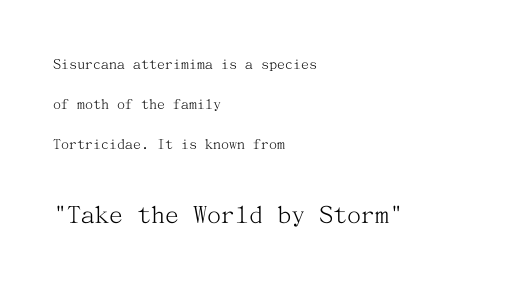
The image shows 28 px light serif type, upright; set left-aligned, loose line spacing (2.5x), normal letter spacing, not underlined; the second (bottom) block is 1.75x larger; medium stroke contrast and a medium x-height.
